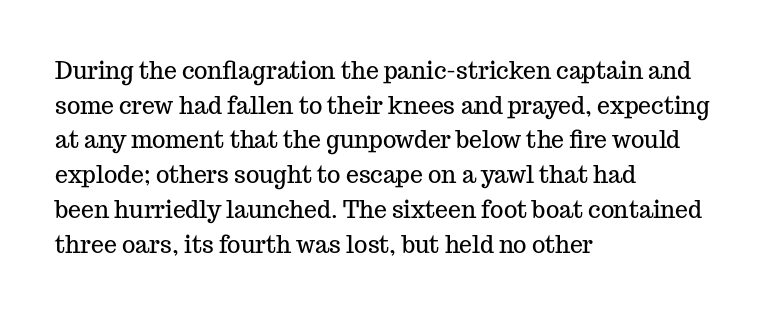
Students, observe: this is what conventionally led text looks like. Has an underline been added? It has not. Words appear dense and cohesive because spacing is normal. If you drew a ruler down the left edge, every line would touch it.
